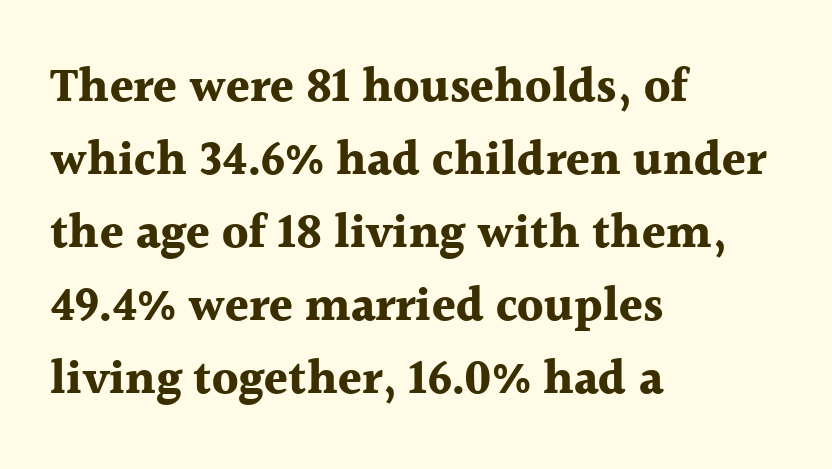
Posture: straight, roman, zero tilt. Do the characters align in a grid? No, the font is proportional. Letter spacing: default. You'd pick this weight for a headline — it's a proper bold. Interline gaps are of average width in this sample.
